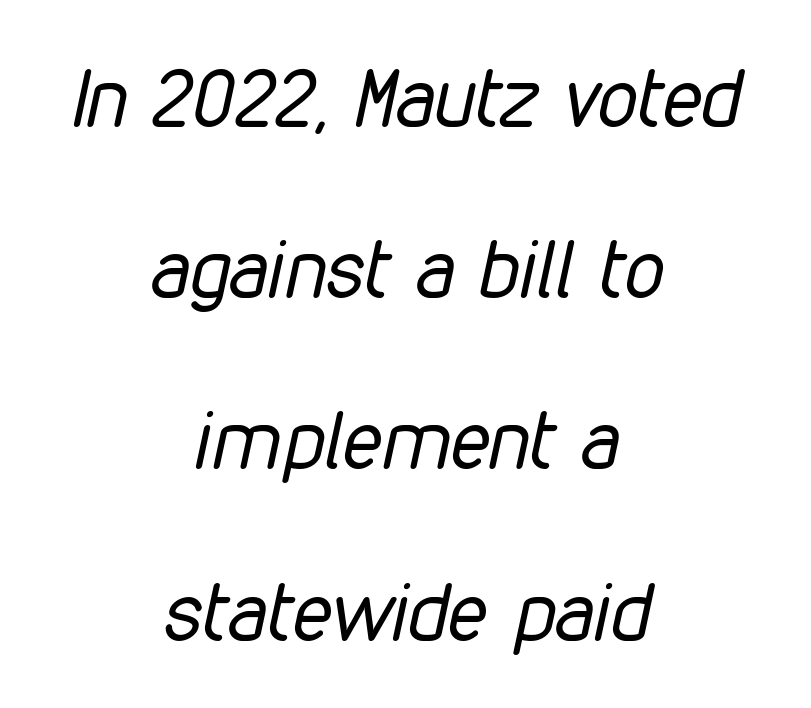
{"italic": "yes", "lean": "right", "slant_degrees": 12, "bold": "no", "weight": "regular", "width": "condensed", "stroke_contrast": "low", "x_height": "medium", "monospaced": "no", "underline": "no", "align": "center", "line_spacing": "loose", "line_spacing_ratio": 2.14, "letter_spacing": "normal", "letter_spacing_em": 0.0, "glyph_px": 80}
